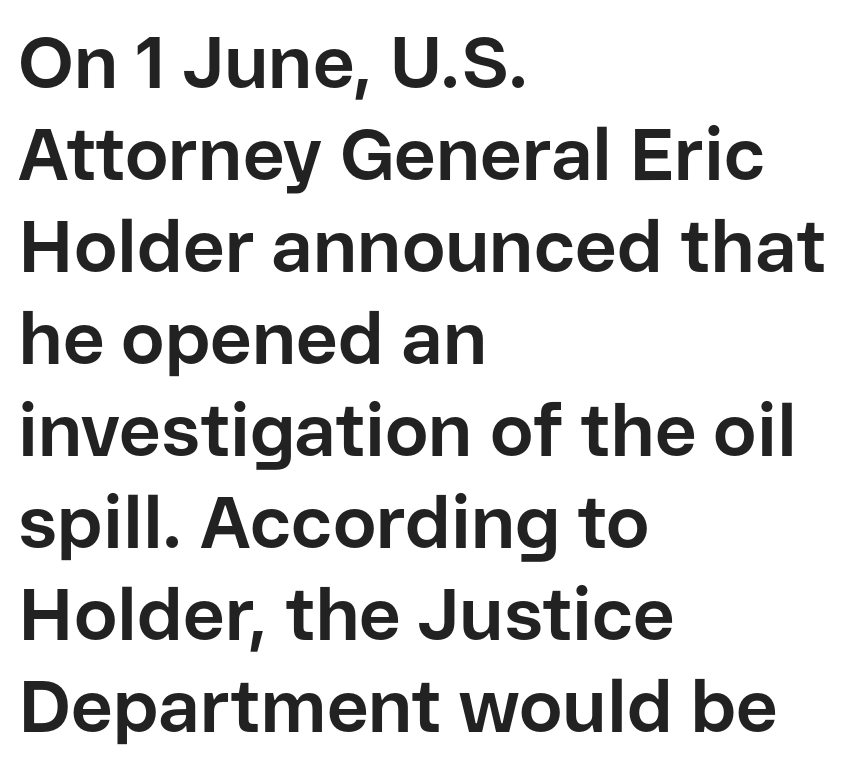
Every stem runs plumb, perpendicular to the baseline. Looks like regular typesetting: each glyph gets only the width it needs. One glance says typical: line gaps are just what's usual. As a designer I'd log this as weight 700, bold. The face used here is rendered with its standard letterfit.
